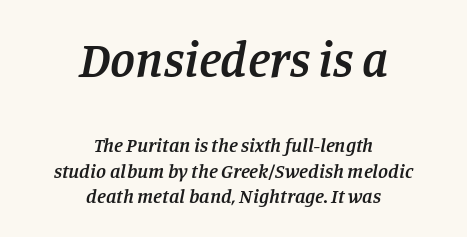
The passage shown leans; its letterforms are oblique. On the weight axis this lands at semibold, roughly 600. Rule under the text: the space is simply empty. A typesetter would call this proportional, since set widths differ per character.
